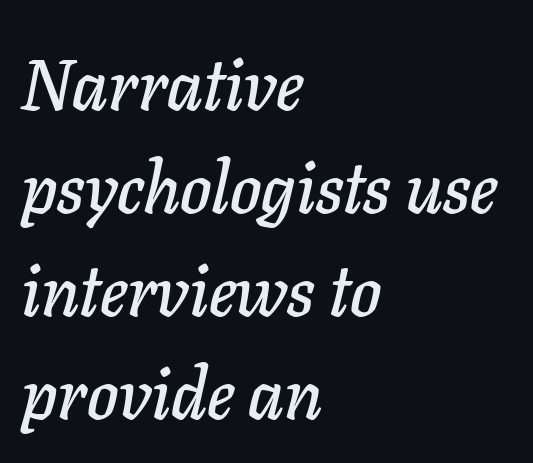
Q: Is the text italic (slanted)? A: Yes, it leans right by about 11 degrees.
Q: Is the text underlined? A: No.
Q: How is the paragraph aligned? A: Left-aligned.
Q: Is the spacing between letters normal or unusually wide? A: Normal.
Q: Is the spacing between lines tight, normal or loose? A: Normal.
Q: Width (condensed, normal, or wide)? A: Normal.
Q: Stroke contrast? A: Low.
Q: x-height? A: Medium.
Q: Monospaced? A: No.
